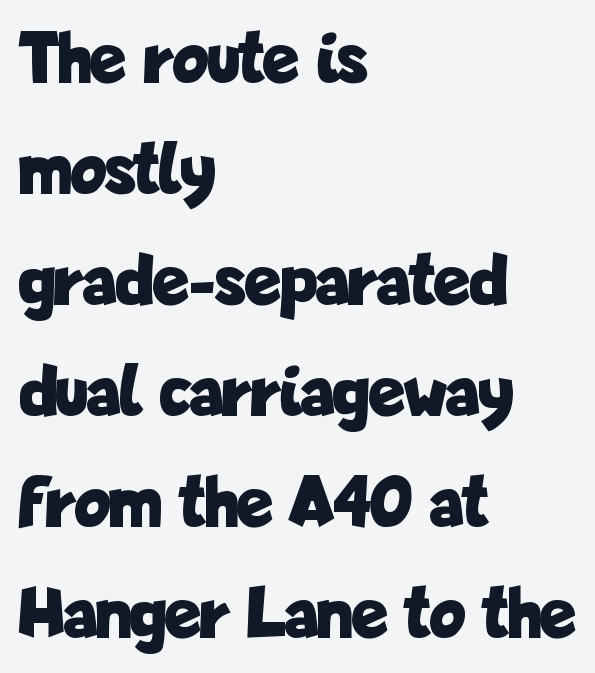
A clean baseline with only descenders dipping below it. These lines were composed using upright roman letters. The designer left line spacing at the default. Note the varied advance widths — an 'i' is clearly narrower than an 'm'. The line texture is even and compact thanks to regular tracking. The glyphs in this specimen are sans serif.
